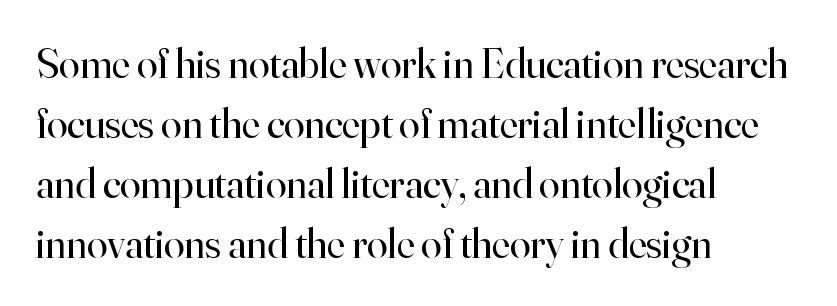
The space beneath each line is pristine and unruled. Quick note: not italic, upright. What kind of face is this? One with serifs. Honestly, the letter spacing is just normal — you wouldn't notice it. Whoever set this chose a conventional vertical rhythm.
